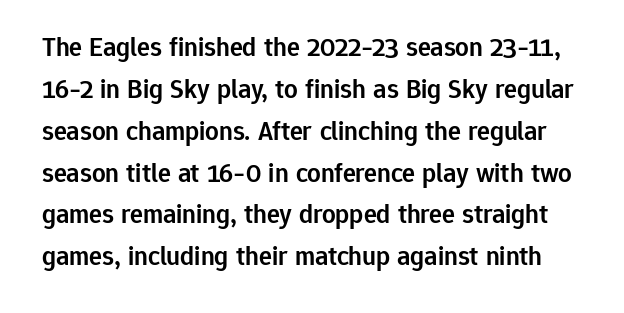
Line spacing here is normal. The gap between lines stays unmarked. Ascenders rise straight up at ninety degrees. Set as a demibold, roughly 600 on the weight scale.
